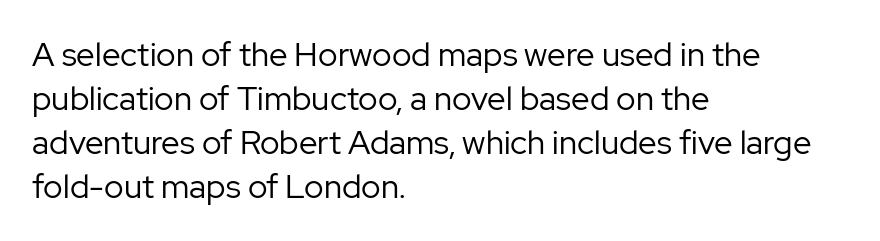
{"serif": "no", "italic": "no", "bold": "no", "weight": "regular", "width": "normal", "stroke_contrast": "low", "x_height": "medium", "monospaced": "no", "underline": "no", "align": "left", "line_spacing": "normal", "line_spacing_ratio": 1.33, "letter_spacing": "normal", "letter_spacing_em": 0.0, "glyph_px": 33}
